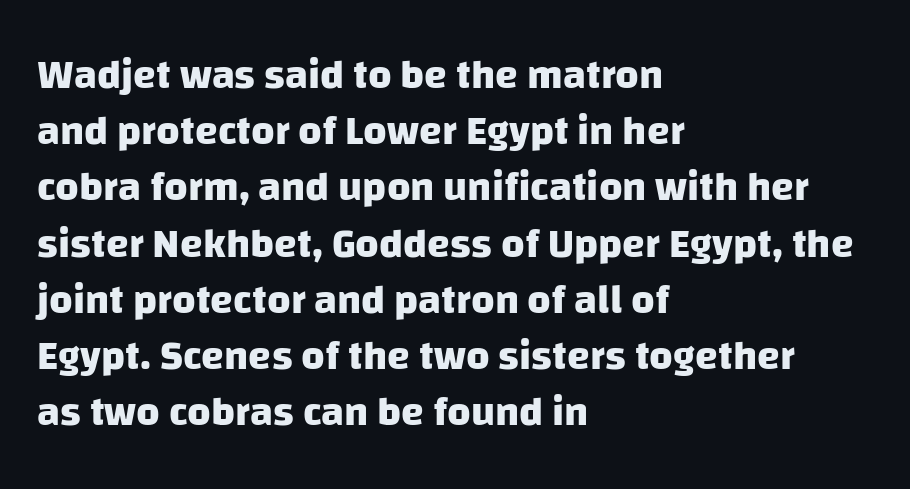
The image shows 41 px heavy sans-serif type; set left-aligned, normal line spacing (1.37x), normal letter spacing, not underlined; low stroke contrast and a large x-height.
